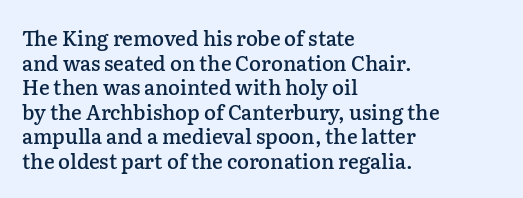
Q: Is the text bold? A: Semi-bold.
Q: Is the text italic (slanted)? A: No, it is upright.
Q: Is the text underlined? A: No.
Q: How is the paragraph aligned? A: Left-aligned.
Q: Is the spacing between letters normal or unusually wide? A: Normal.
